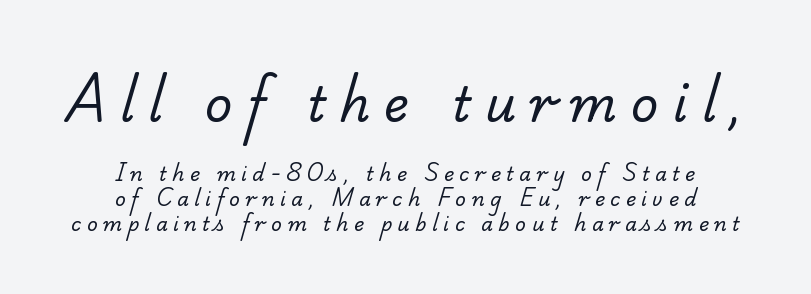
The image shows 48 px regular-weight type; set centered, normal line spacing (1.31x), unusually wide letter spacing (+0.29 em), not underlined; the first (top) block is 2.53x larger; low stroke contrast and a small x-height.
